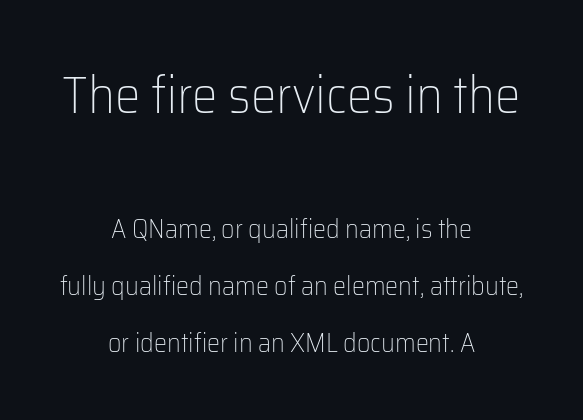
Posture: vertical. The vertical gap from one line to the next is large. The typesetter chose a symmetrical, centered arrangement here. The line texture is even and compact thanks to regular tracking. The weight would be labelled regular, book, light, or lighter still. The designer gave the opening block more size than the closing block.
